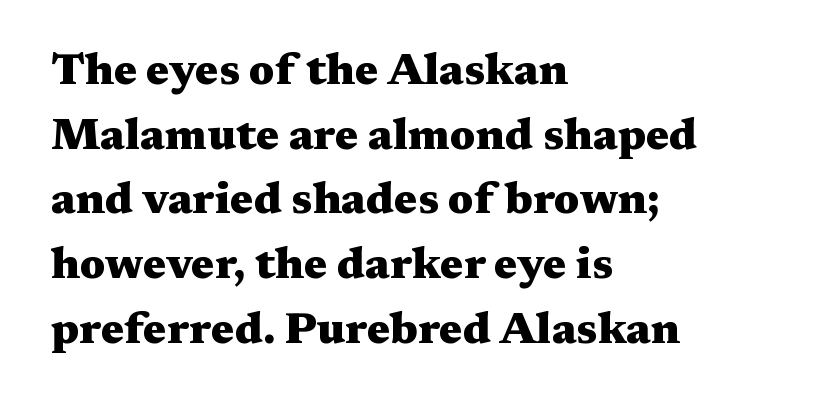
{"serif": "yes", "italic": "no", "bold": "yes", "weight": "heavy", "width": "wide", "stroke_contrast": "medium", "x_height": "medium", "monospaced": "no", "underline": "no", "align": "left", "line_spacing": "normal", "line_spacing_ratio": 1.47, "letter_spacing": "normal", "letter_spacing_em": 0.0, "glyph_px": 44}
